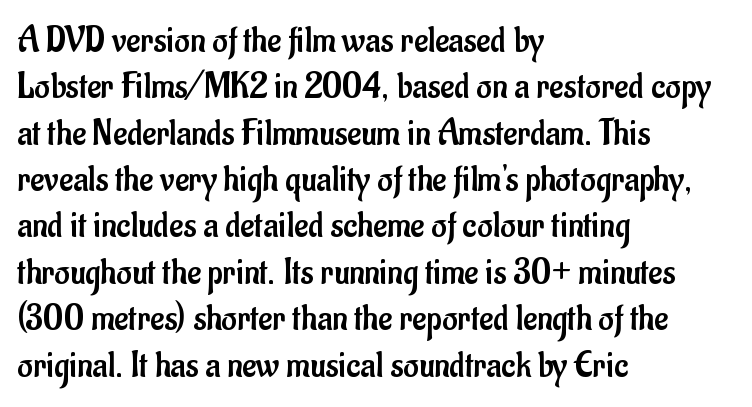
Layout note: lines flush left. What stands out about the letter spacing? Nothing — it is the standard amount. Are there feet on the stems? There aren't — it's a sans. A light-to-regular cut is what we see here.
